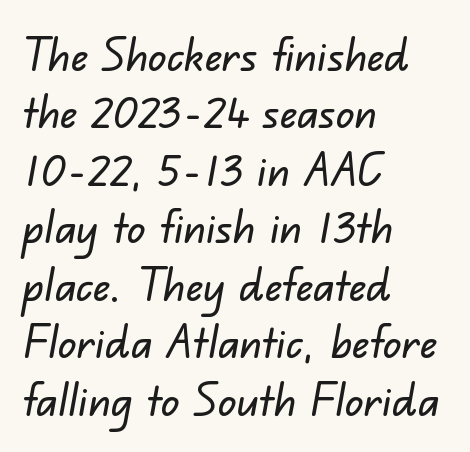
Q: Is the typeface a serif or a sans-serif typeface? A: Sans-serif.
Q: Is the text underlined? A: No.
Q: How is the paragraph aligned? A: Left-aligned.
Q: Is the spacing between letters normal or unusually wide? A: Normal.
Q: Is the spacing between lines tight, normal or loose? A: Normal.
Q: Width (condensed, normal, or wide)? A: Normal.
Q: Stroke contrast? A: Low.
Q: x-height? A: Small.
Q: Monospaced? A: No.
